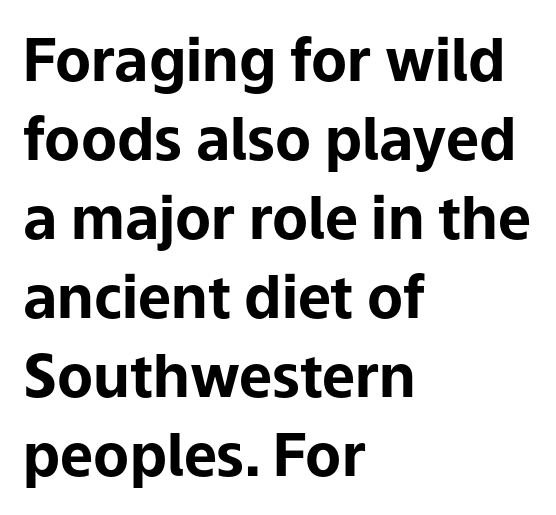
{"serif": "no", "italic": "no", "bold": "yes", "weight": "bold", "width": "normal", "stroke_contrast": "low", "x_height": "medium", "monospaced": "no", "underline": "no", "align": "left", "line_spacing": "normal", "line_spacing_ratio": 1.34, "letter_spacing": "normal", "letter_spacing_em": 0.0, "glyph_px": 59}
